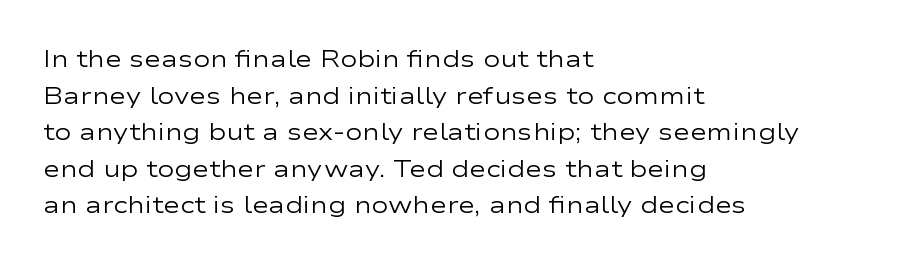
The image shows 23 px text type, upright; set left-aligned, normal line spacing (1.59x), normal letter spacing, not underlined.
